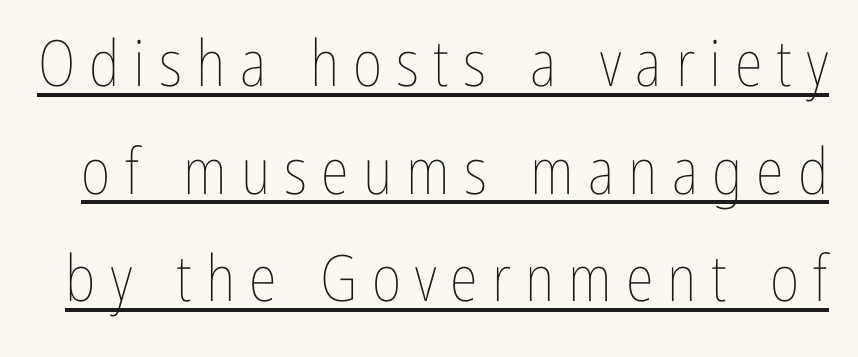
The image shows 64 px thin, condensed type, upright; set normal line spacing (1.68x), unusually wide letter spacing (+0.22 em), underlined; low stroke contrast and a medium x-height.
